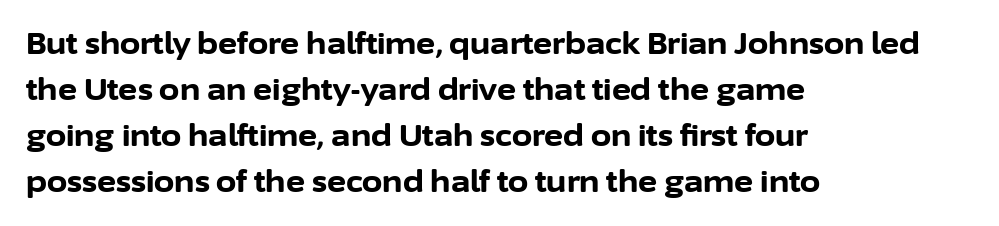
The image shows 29 px bold sans-serif type, upright; set left-aligned, normal line spacing (1.59x), normal letter spacing, not underlined; low stroke contrast and a medium x-height.
